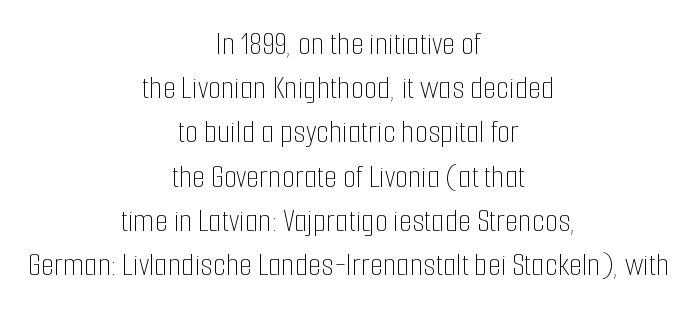
The image shows 34 px thin, condensed type, upright; set centered, normal line spacing (1.3x), normal letter spacing, not underlined; low stroke contrast and a medium x-height.
